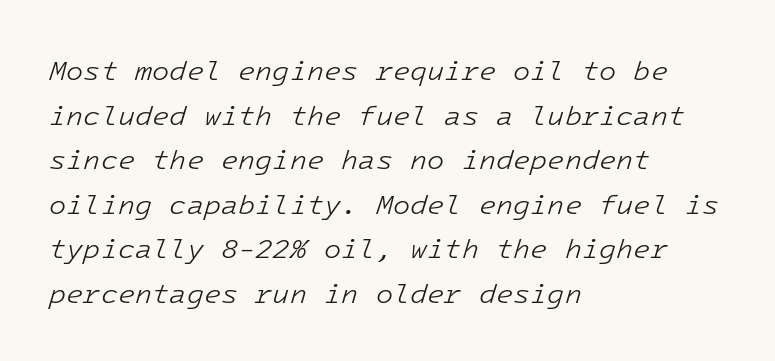
The image shows 28 px light type, italic (leaning right); set left-aligned, normal line spacing (1.59x), normal letter spacing, not underlined; low stroke contrast and a medium x-height.
